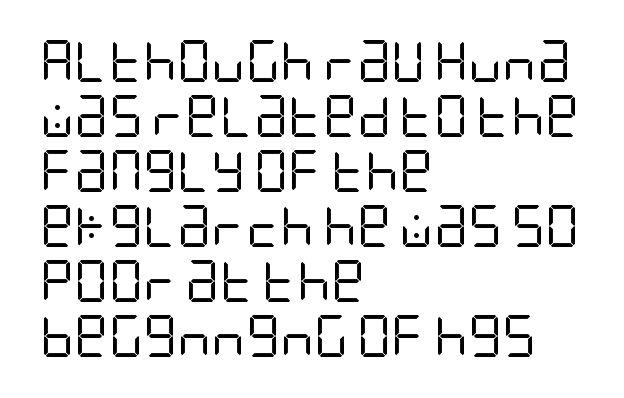
The image shows 42 px regular-weight, condensed sans-serif type, upright; set left-aligned, normal line spacing (1.31x), normal letter spacing, not underlined; low stroke contrast and a large x-height.
